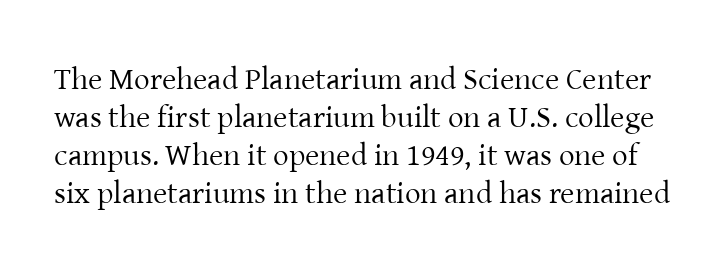
Q: Is the text bold? A: No.
Q: Is the text italic (slanted)? A: No, it is upright.
Q: Is the typeface a serif or a sans-serif typeface? A: Serif.
Q: Is the text underlined? A: No.
Q: Is the spacing between letters normal or unusually wide? A: Normal.
Q: Width (condensed, normal, or wide)? A: Normal.
Q: Stroke contrast? A: Low.
Q: x-height? A: Medium.
Q: Monospaced? A: No.
